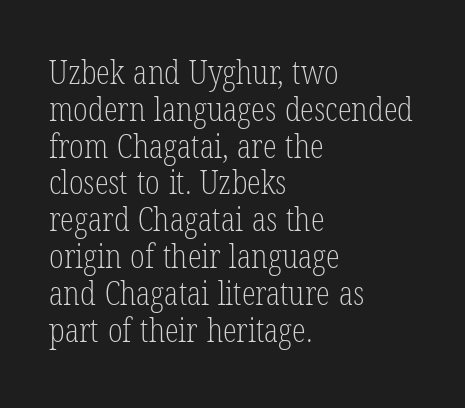
{"serif": "yes", "italic": "no", "bold": "no", "weight": "light", "width": "condensed", "stroke_contrast": "low", "x_height": "medium", "monospaced": "no", "underline": "no", "align": "left", "line_spacing": "tight", "line_spacing_ratio": 1.15, "letter_spacing": "normal", "letter_spacing_em": 0.0, "glyph_px": 32}
